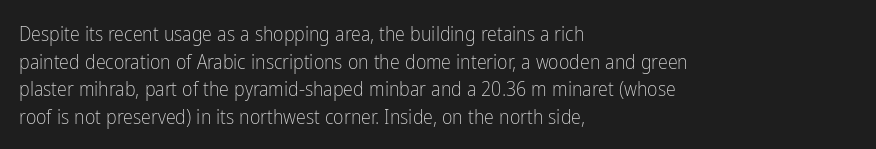
{"italic": "no", "bold": "no", "underline": "no", "align": "left", "line_spacing": "normal", "line_spacing_ratio": 1.38, "letter_spacing": "normal", "letter_spacing_em": 0.0, "glyph_px": 20}
